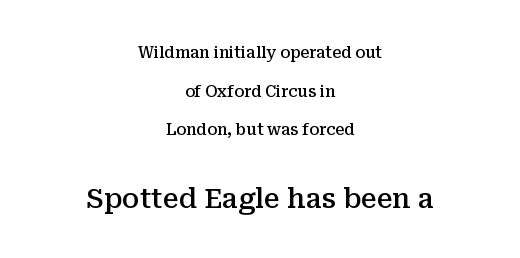
Letterform terminals end in serifs throughout the passage. Top chunk: small. Bottom chunk: large. Check under the words: just untouched page. The type is set solid horizontally, with unmodified tracking.
